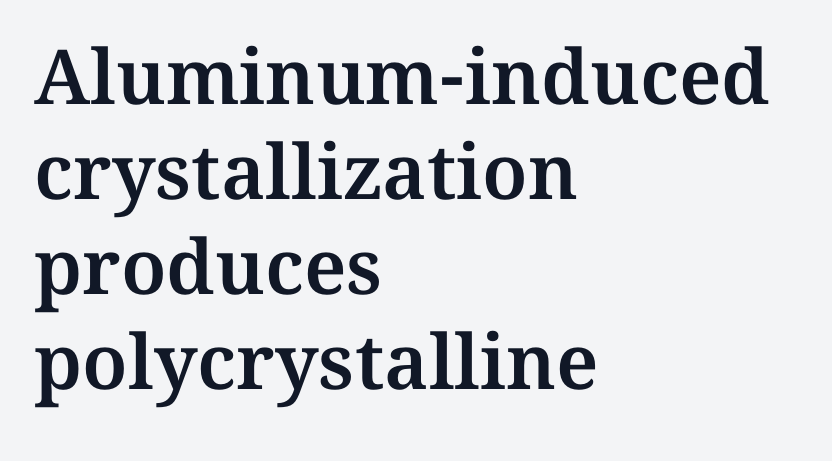
{"italic": "no", "width": "normal", "stroke_contrast": "medium", "x_height": "medium", "monospaced": "no", "underline": "no", "align": "left", "line_spacing": "normal", "line_spacing_ratio": 1.25, "letter_spacing": "normal", "letter_spacing_em": 0.0, "glyph_px": 76}
